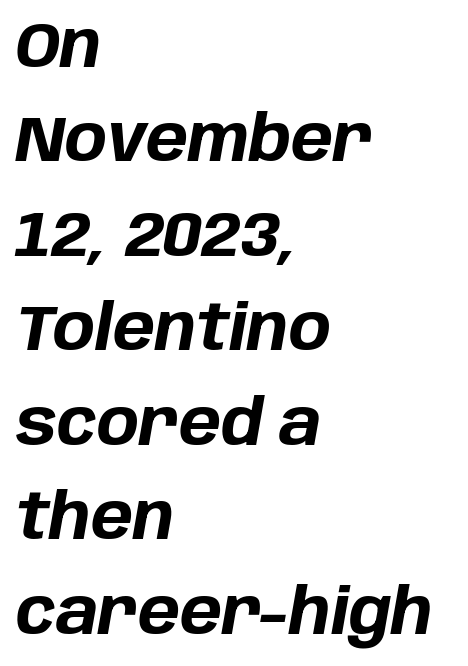
The strokes are fattened all the way to bold. Look at the tracking — it's just the regular setting, nothing added. A typesetter would call this proportional, since set widths differ per character. Would a proofreader flag this as italicized? Yes.
